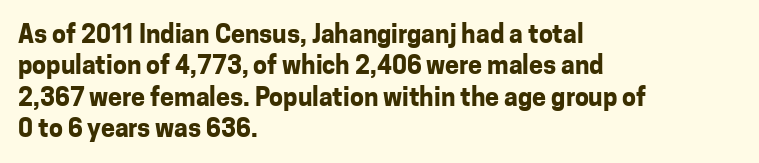
The image shows 25 px bold type, upright; set left-aligned, normal line spacing (1.26x), normal letter spacing, not underlined.
